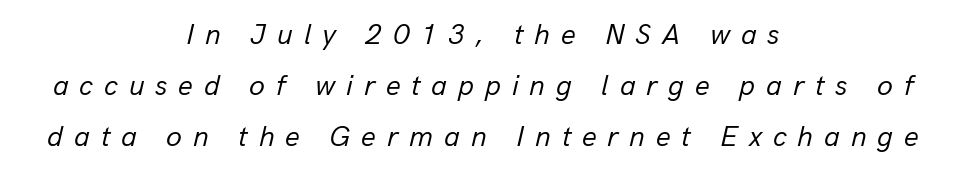
The image shows 29 px regular-weight type, italic (leaning right); set centered, line spacing 1.76x, unusually wide letter spacing (+0.37 em), not underlined; low stroke contrast and a medium x-height.
